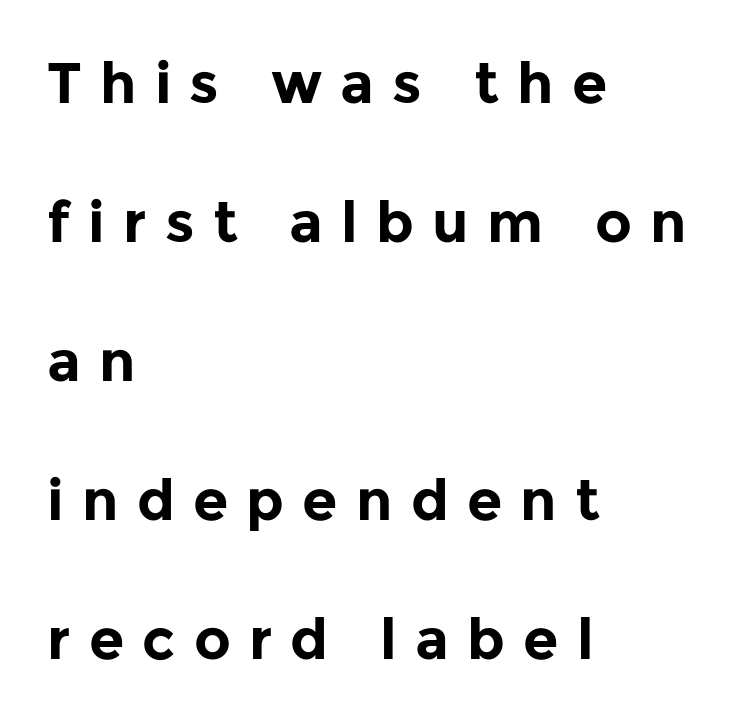
{"serif": "no", "italic": "no", "bold": "yes", "weight": "bold", "width": "normal", "stroke_contrast": "low", "x_height": "medium", "monospaced": "no", "underline": "no", "align": "left", "line_spacing": "loose", "line_spacing_ratio": 2.44, "letter_spacing": "wide", "letter_spacing_em": 0.32, "glyph_px": 57}
